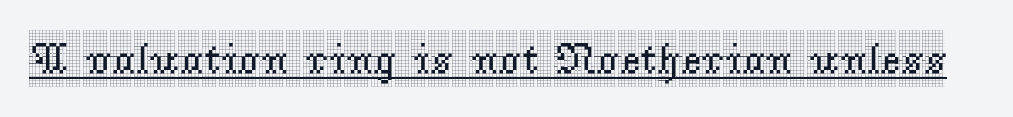
The letters advance in unequal steps, a hallmark of proportional type. Check where the strokes stop: tiny serifs finish them off. The passage shown is underscored from start to finish. The line texture is even and compact thanks to regular tracking. A typesetter would mark this as roman, not italic.
